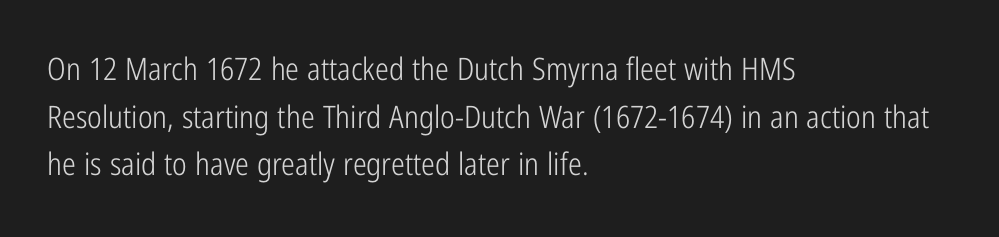
{"serif": "no", "italic": "no", "bold": "no", "weight": "light", "width": "condensed", "stroke_contrast": "low", "x_height": "medium", "monospaced": "no", "underline": "no", "align": "left", "line_spacing": "normal", "line_spacing_ratio": 1.54, "letter_spacing": "normal", "letter_spacing_em": 0.0, "glyph_px": 31}
